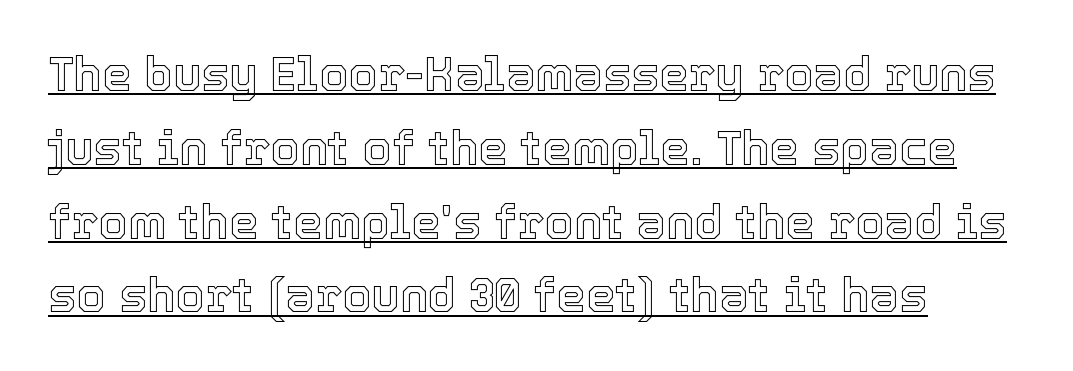
The image shows 47 px text type, upright; set left-aligned, normal line spacing (1.57x), normal letter spacing, underlined; a medium x-height.
